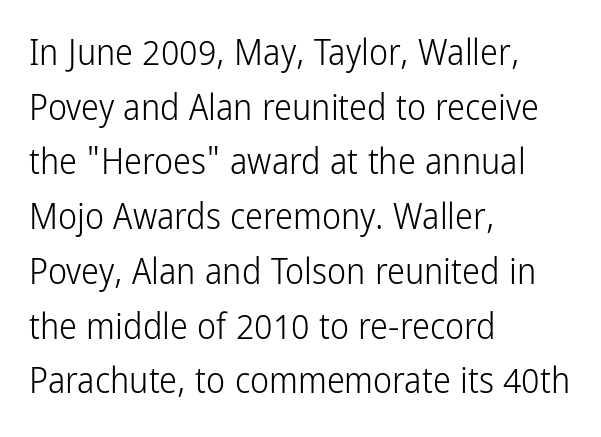
{"serif": "no", "italic": "no", "bold": "no", "weight": "light", "width": "condensed", "stroke_contrast": "low", "x_height": "medium", "monospaced": "no", "underline": "no", "align": "left", "line_spacing": "normal", "line_spacing_ratio": 1.52, "letter_spacing": "normal", "letter_spacing_em": 0.0, "glyph_px": 36}
